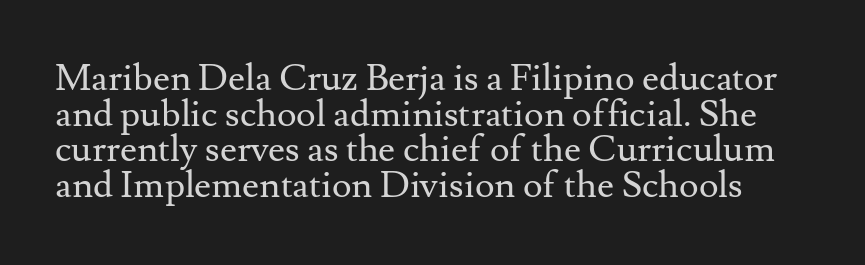
Default kerning and tracking; the words read as compact shapes. Italic: no, the glyphs are upright roman. Leading is clearly below the norm, producing a dense column. In terms of letterform style, serifs are clearly present.
